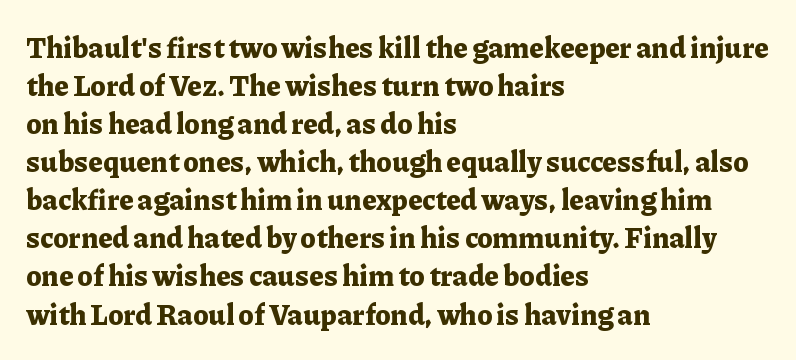
The image shows 28 px bold serif type, upright; set left-aligned, normal line spacing (1.36x), normal letter spacing, not underlined; low stroke contrast and a medium x-height.
